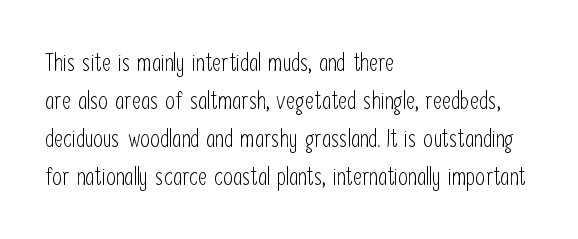
{"italic": "no", "bold": "no", "underline": "no", "align": "left", "line_spacing": "normal", "line_spacing_ratio": 1.52, "letter_spacing": "normal", "letter_spacing_em": 0.0, "glyph_px": 25}
